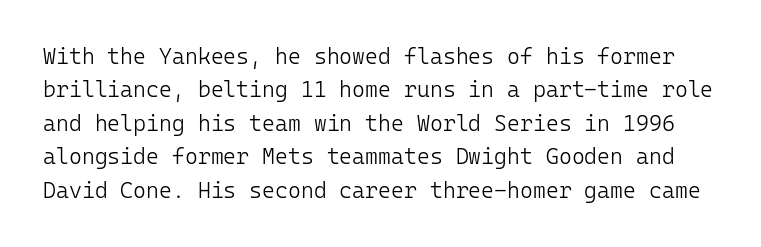
The image shows 22 px text type, upright; set normal line spacing (1.52x), normal letter spacing, not underlined.
